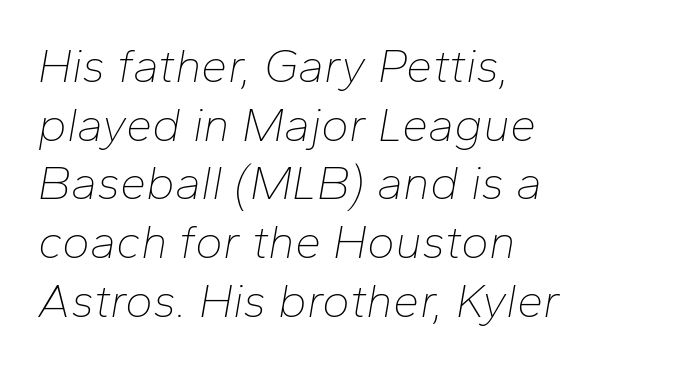
Q: Is the text bold? A: No.
Q: Is the text italic (slanted)? A: Yes, it leans right by about 10 degrees.
Q: Is the text underlined? A: No.
Q: How is the paragraph aligned? A: Left-aligned.
Q: Is the spacing between letters normal or unusually wide? A: Normal.
Q: Is the spacing between lines tight, normal or loose? A: Normal.
Q: Width (condensed, normal, or wide)? A: Normal.
Q: Stroke contrast? A: Low.
Q: x-height? A: Medium.
Q: Monospaced? A: No.
